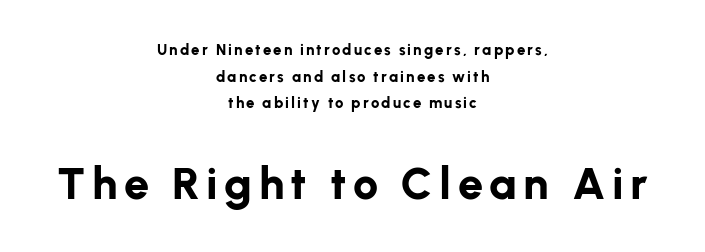
Of the two passages, the one underneath uses the larger point size. A typesetter would call this proportional, since set widths differ per character. If you folded the block vertically in half, each line would mirror itself in length. Nothing sits at the stroke ends, so this counts as sans-serif. Anything drawn beneath the words? Only blank space. The letters stand upright; this is a roman face.
